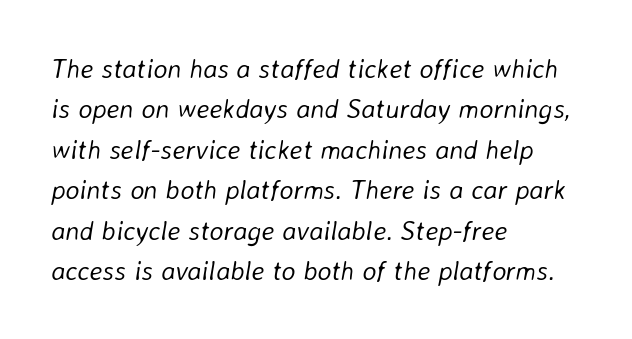
How would I describe the line gaps? Plain and ordinary. In terms of posture, this sample is oblique. Layout note: lines flush left. Nothing unusual about the tracking: characters are spaced as the font intends. Bold? No — there's no thickening of the strokes. Words float on clear page, feet unadorned.
